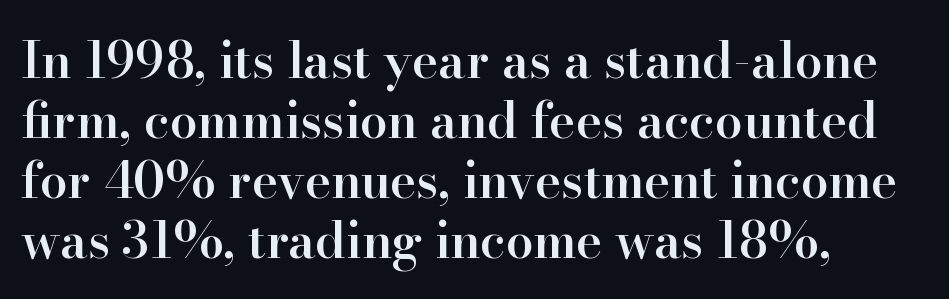
These lines stack with their left ends in a neat column. No extra tracking has been applied to these lines. Words float on clear page, feet unadorned. The glyphs in this specimen are seriffed.
